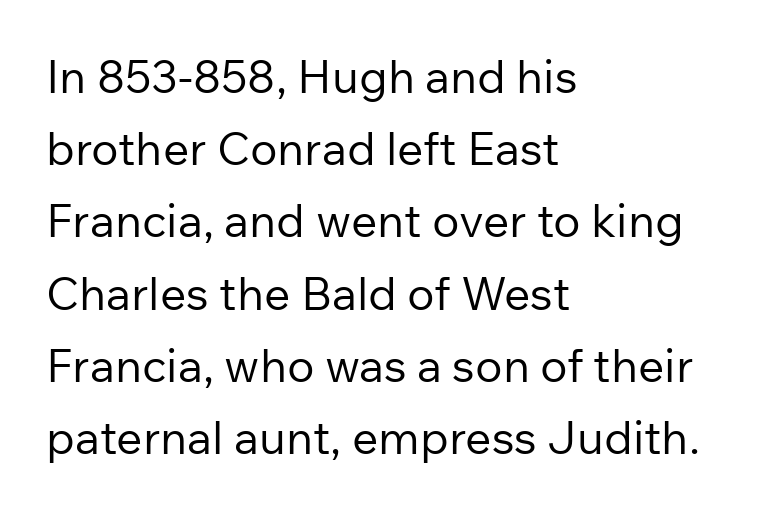
{"serif": "no", "italic": "no", "bold": "no", "weight": "regular", "width": "normal", "stroke_contrast": "low", "x_height": "medium", "monospaced": "no", "underline": "no", "align": "left", "line_spacing": "normal", "line_spacing_ratio": 1.57, "letter_spacing": "normal", "letter_spacing_em": 0.0, "glyph_px": 46}
